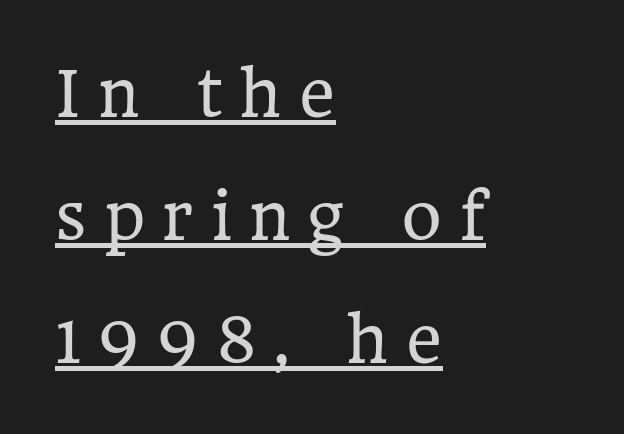
Here the designer chose a conventional face with non-uniform glyph widths. The rag falls on the right side of this text block. Small tapered or slab feet sit at the stroke ends, so this counts as serif. Display-style spreading of the glyphs; the letterfit is very open. A quiet, ordinary-to-light weight characterises the typeface.
